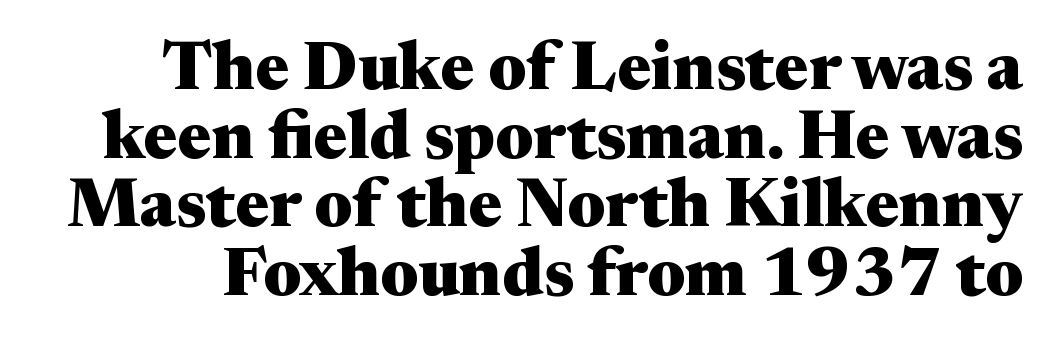
How heavy is the stroke? Heavy — this is a bold. Are there feet on the stems? There are — it's a serif. Here the designer chose a conventional face with non-uniform glyph widths. The zone under the glyphs is completely vacant.
